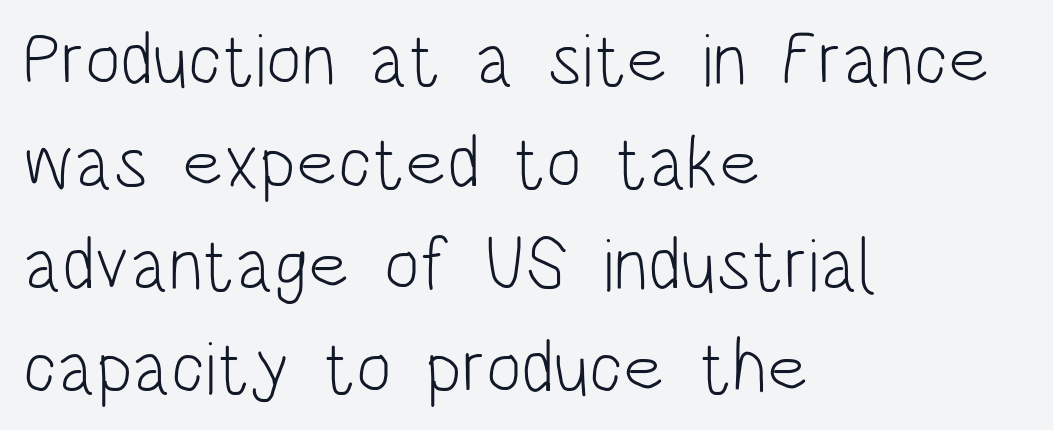
{"serif": "no", "italic": "no", "bold": "no", "weight": "light", "width": "condensed", "stroke_contrast": "low", "x_height": "large", "monospaced": "no", "underline": "no", "align": "left", "line_spacing": "normal", "line_spacing_ratio": 1.37, "letter_spacing": "normal", "letter_spacing_em": 0.0, "glyph_px": 75}
